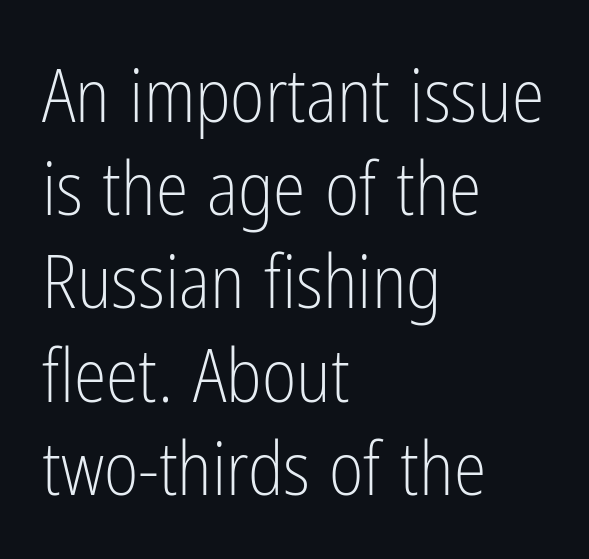
{"serif": "no", "italic": "no", "bold": "no", "weight": "light", "width": "condensed", "stroke_contrast": "low", "x_height": "medium", "monospaced": "no", "underline": "no", "align": "left", "line_spacing": "normal", "line_spacing_ratio": 1.26, "letter_spacing": "normal", "letter_spacing_em": 0.0, "glyph_px": 74}
